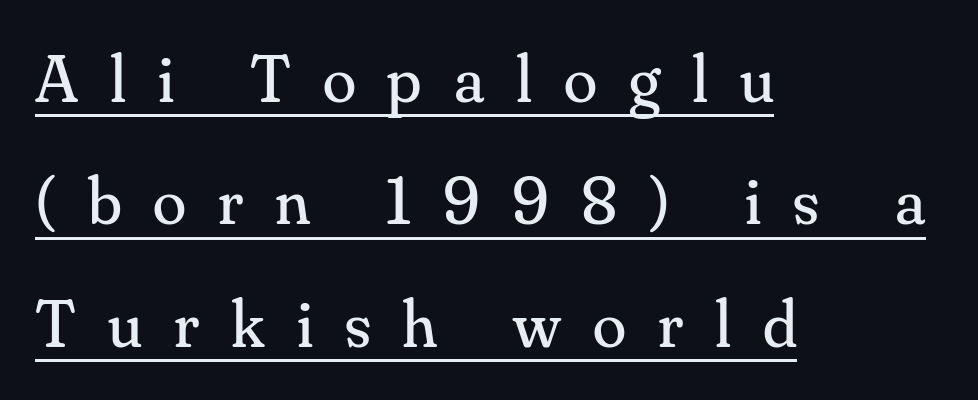
Students, observe the line beneath the letters — that is underlining. This sample is left-justified, so line endings fall wherever the words run out. The type family on display is of the serif kind. A typesetter would call this proportional, since set widths differ per character. The typography opts for an upright posture over an oblique one.
